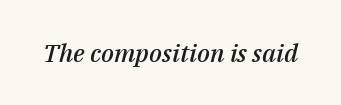
A typesetter would call this zero additional tracking. Characters are canted at an angle relative to the baseline's perpendicular. Typographic density is moderately raised because the face is semibold. Has an underline been added? It has not.
